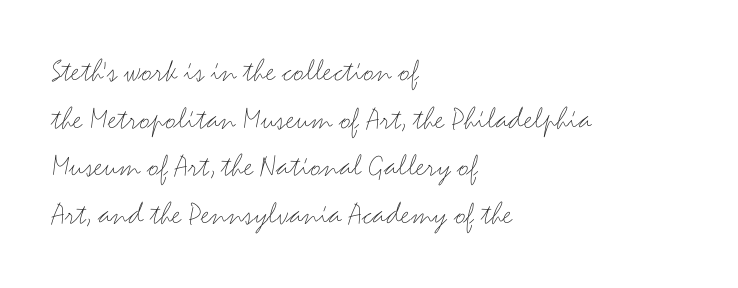
This reads as an unemphasized weight, regular at the heaviest. Typographically, this falls in the sans-serif category. This block has exactly the height ordinary leading produces.
